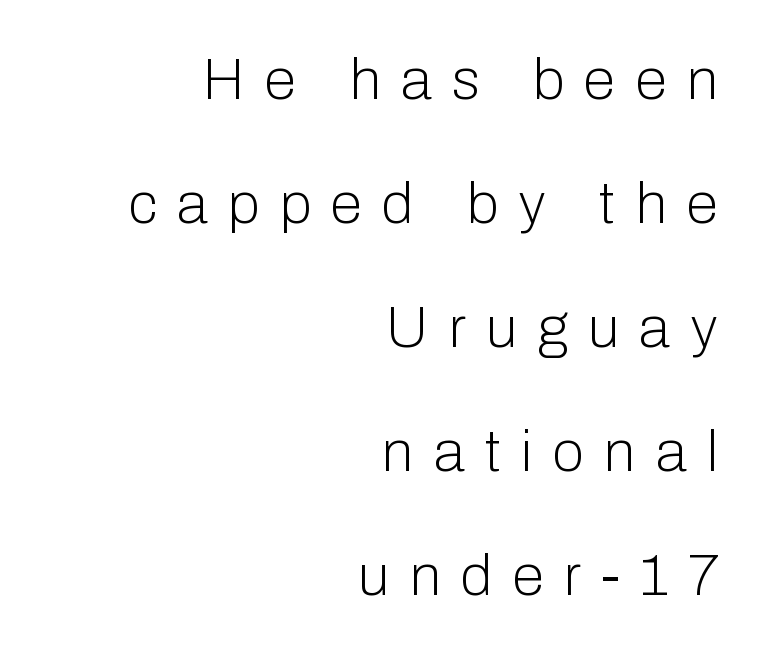
{"serif": "no", "italic": "no", "bold": "no", "weight": "light", "width": "normal", "stroke_contrast": "low", "x_height": "medium", "monospaced": "no", "underline": "no", "align": "right", "line_spacing": "loose", "line_spacing_ratio": 2.14, "letter_spacing": "wide", "letter_spacing_em": 0.35, "glyph_px": 58}
